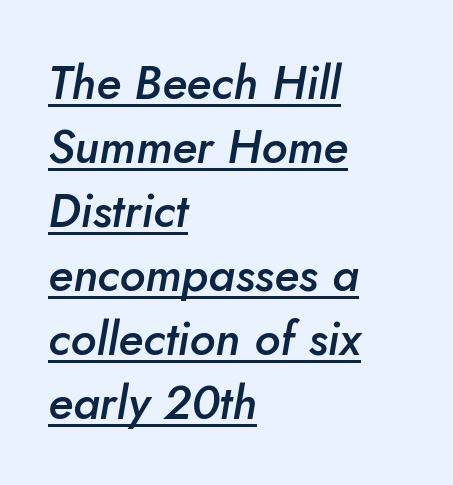
Alignment: flush left. The face used here is rendered with its standard letterfit. The passage shown is typed in a proportional face where columns would drift. Each new line begins a customary step beneath the previous one. The letters are slanted; this is an italic face. Every letter is mildly thick-stroked: semibold rather than bold.
